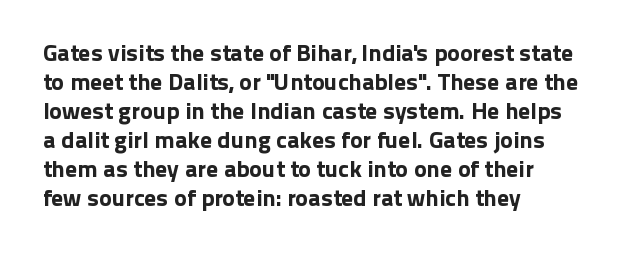
Q: Is the text italic (slanted)? A: No, it is upright.
Q: Is the text underlined? A: No.
Q: How is the paragraph aligned? A: Left-aligned.
Q: Is the spacing between letters normal or unusually wide? A: Normal.
